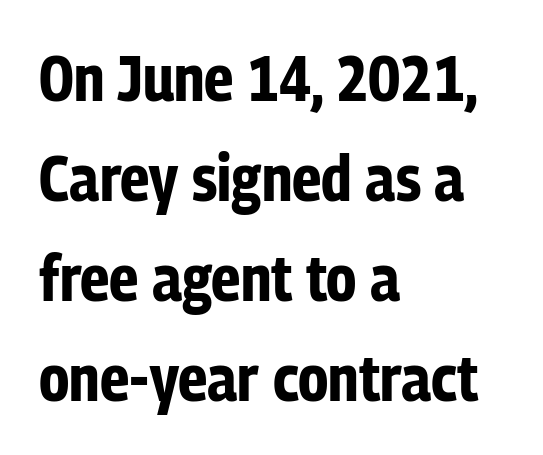
The image shows 64 px bold, condensed sans-serif type, upright; set left-aligned, normal line spacing (1.56x), normal letter spacing, not underlined; low stroke contrast and a medium x-height.
